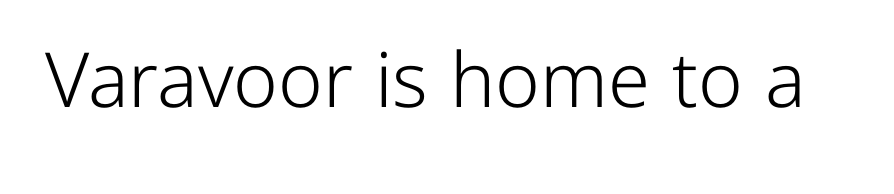
The image shows 76 px light sans-serif type, upright; set normal letter spacing, not underlined; low stroke contrast and a medium x-height.
